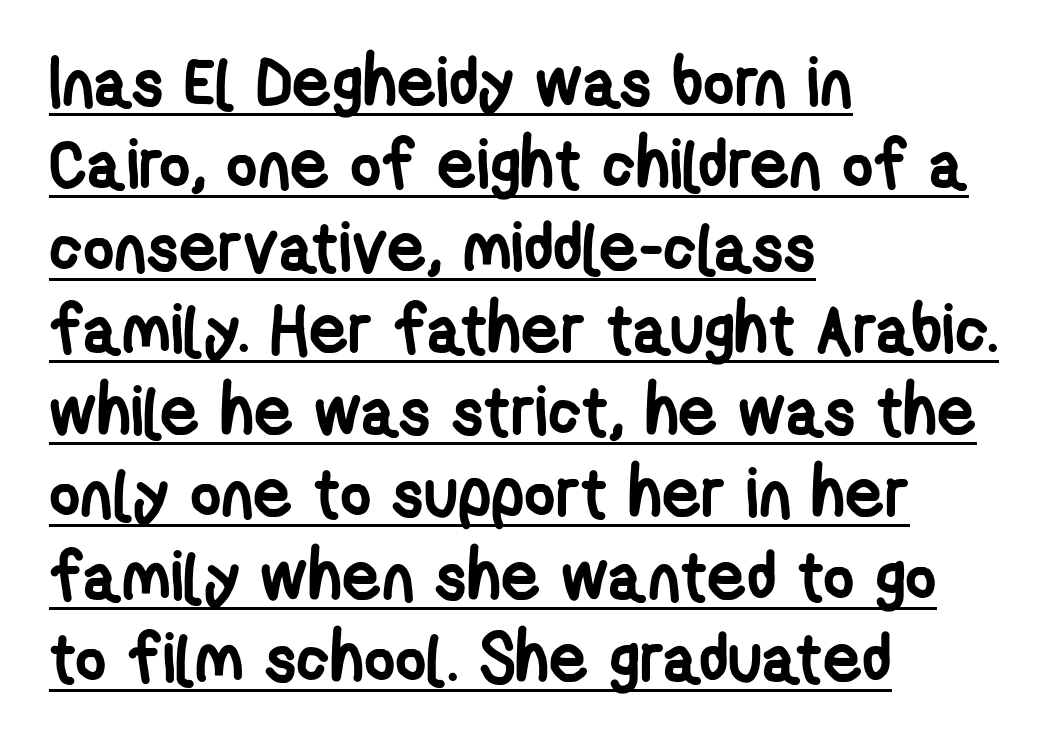
{"serif": "no", "bold": "yes", "weight": "semibold", "width": "condensed", "stroke_contrast": "low", "x_height": "medium", "monospaced": "no", "underline": "yes", "align": "left", "line_spacing_ratio": 1.21, "letter_spacing": "normal", "letter_spacing_em": 0.0, "glyph_px": 68}
